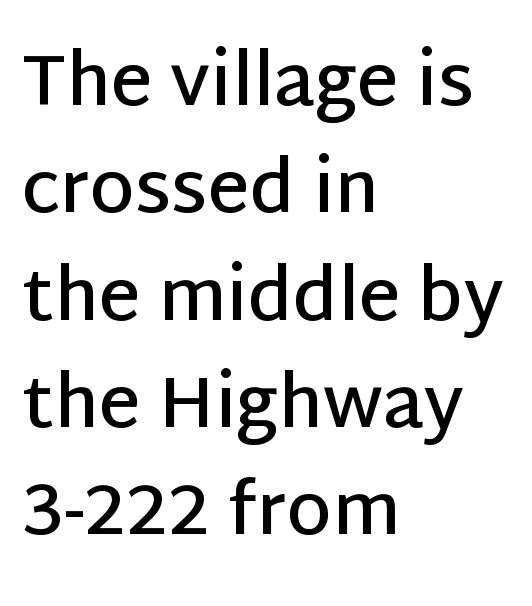
{"serif": "no", "italic": "no", "bold": "semi", "weight": "semibold", "width": "normal", "stroke_contrast": "low", "x_height": "large", "monospaced": "no", "underline": "no", "align": "left", "line_spacing": "normal", "line_spacing_ratio": 1.49, "letter_spacing": "normal", "letter_spacing_em": 0.0, "glyph_px": 72}
